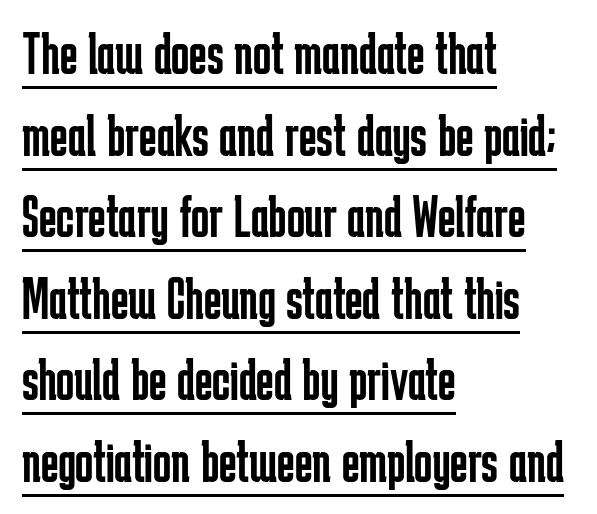
{"serif": "no", "italic": "no", "bold": "no", "weight": "regular", "width": "condensed", "stroke_contrast": "low", "x_height": "medium", "monospaced": "no", "underline": "yes", "align": "left", "line_spacing": "normal", "line_spacing_ratio": 1.36, "letter_spacing": "normal", "letter_spacing_em": 0.0, "glyph_px": 60}
